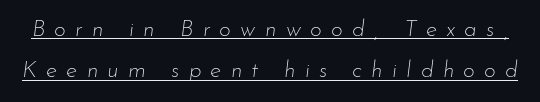
The image shows 23 px text type, italic (leaning right); set line spacing 1.8x, unusually wide letter spacing (+0.4 em), underlined.
